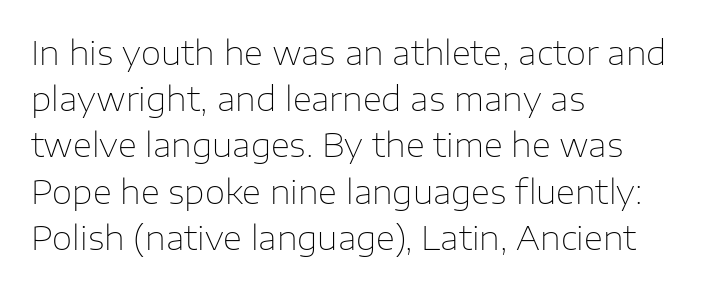
Bold? No — there's no thickening of the strokes. Beneath every word, the page is bare. Each letter keeps its own natural width here, so spacing adapts to shape. What kind of face is this? One without serifs — a sans.
